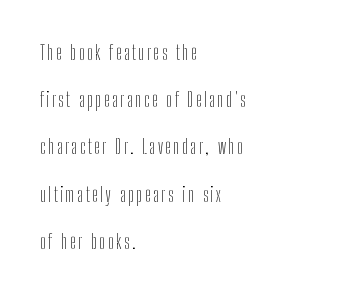
Words float on clear page, feet unadorned. How would I describe the line gaps? Wide and relaxed. Tall strokes in this sample are plumb rather than angled. These lines stack with their left ends in a neat column. Unbolded letterforms with no extra heft.
